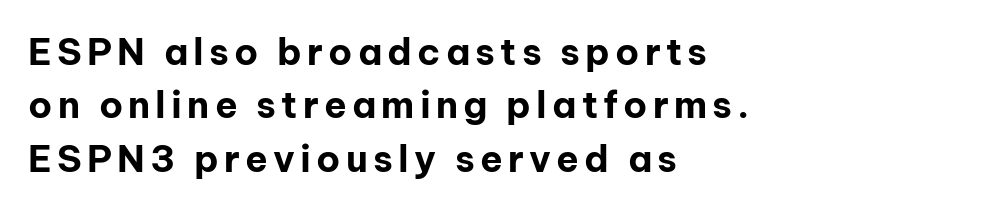
{"serif": "no", "italic": "no", "bold": "yes", "weight": "bold", "width": "normal", "stroke_contrast": "low", "x_height": "medium", "monospaced": "no", "underline": "no", "align": "left", "line_spacing": "normal", "line_spacing_ratio": 1.44, "glyph_px": 37}
